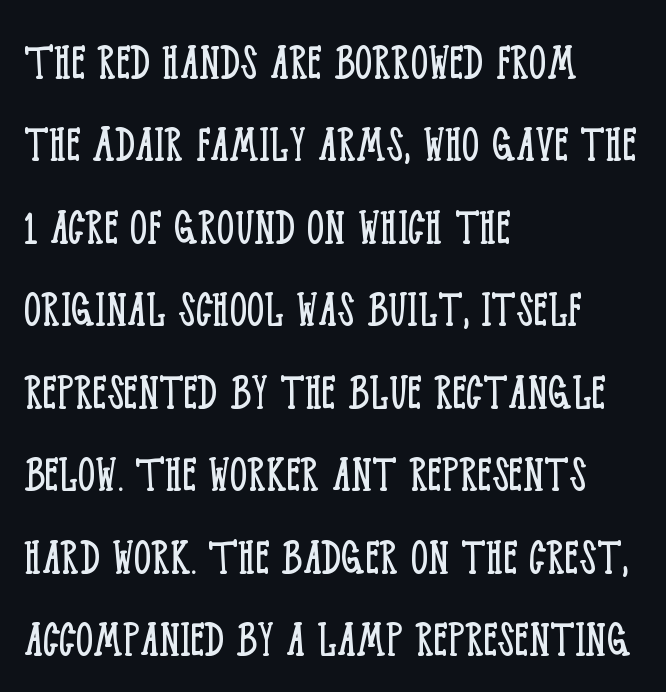
The image shows 55 px light, condensed serif type, upright; set left-aligned, normal line spacing (1.5x), normal letter spacing, not underlined; low stroke contrast and a large x-height.
